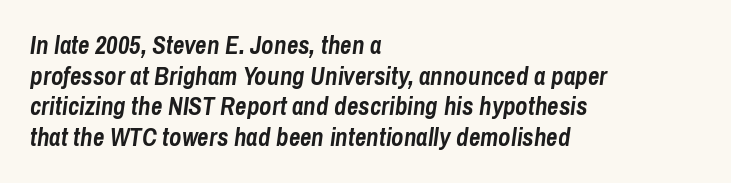
Q: Is the text bold? A: Yes.
Q: Is the text italic (slanted)? A: Yes, it leans right by about 8 degrees.
Q: Is the text underlined? A: No.
Q: How is the paragraph aligned? A: Left-aligned.
Q: Is the spacing between letters normal or unusually wide? A: Normal.
